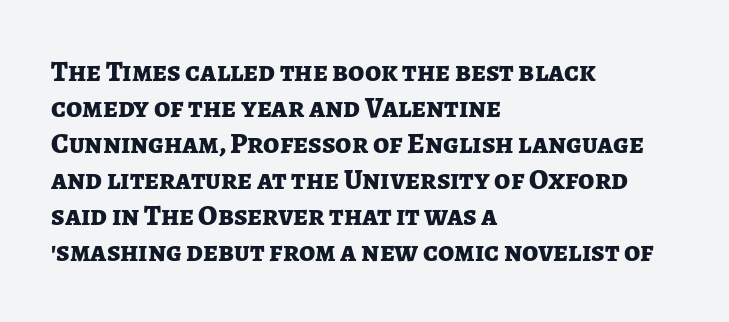
Q: Is the text bold? A: Yes.
Q: Is the text italic (slanted)? A: No, it is upright.
Q: Is the typeface a serif or a sans-serif typeface? A: Sans-serif.
Q: Is the text underlined? A: No.
Q: How is the paragraph aligned? A: Left-aligned.
Q: Is the spacing between letters normal or unusually wide? A: Normal.
Q: Width (condensed, normal, or wide)? A: Normal.
Q: Stroke contrast? A: Low.
Q: x-height? A: Medium.
Q: Monospaced? A: No.
